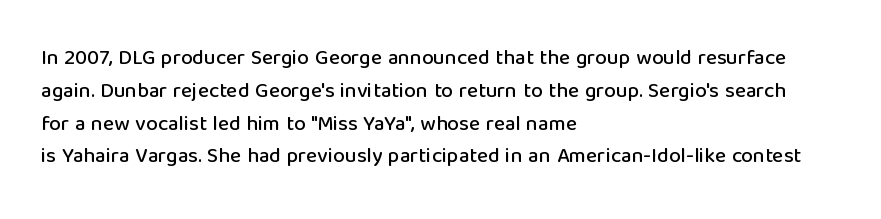
Whoever set this chose a conventional vertical rhythm. Quick note: not italic, upright. Only glyphs here, with clear space below each row. The horizontal fit of the characters is conventional and even. Notice how the passage keeps a crisp vertical edge on the left only.
